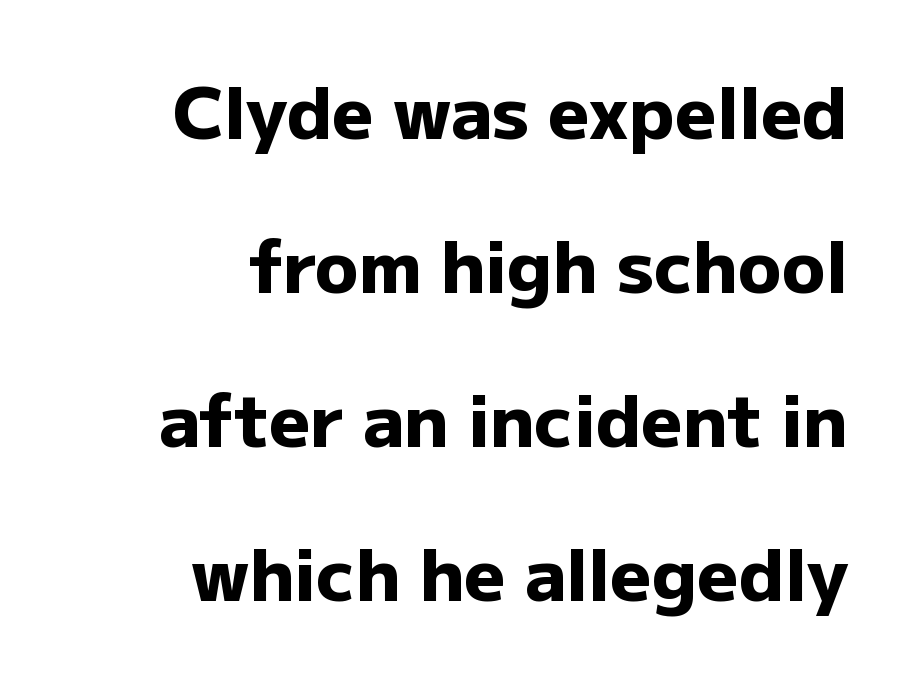
The image shows 72 px heavy sans-serif type, upright; set right-aligned, loose line spacing (2.14x), normal letter spacing, not underlined; low stroke contrast and a medium x-height.
